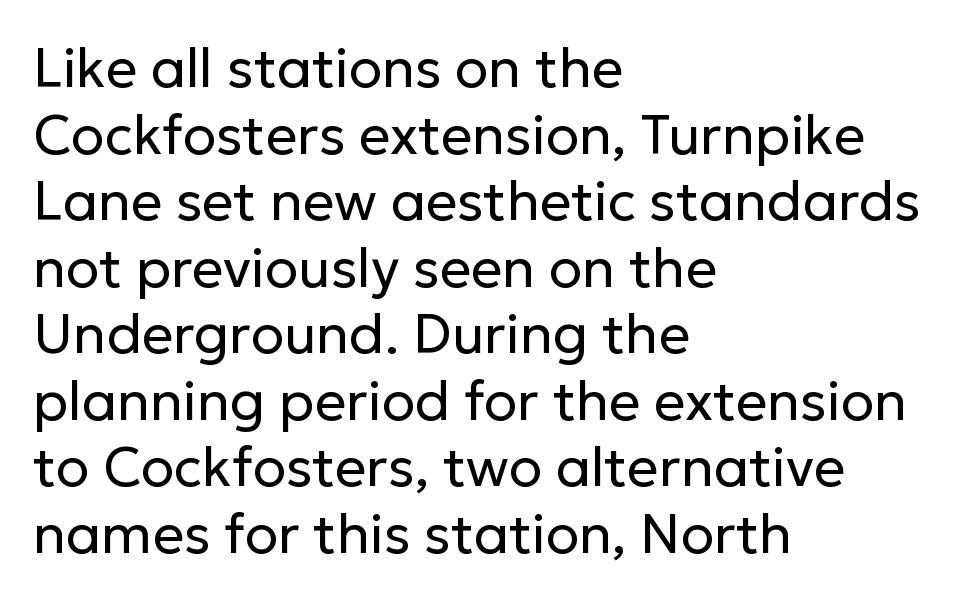
{"serif": "no", "italic": "no", "bold": "no", "weight": "regular", "width": "normal", "stroke_contrast": "low", "x_height": "medium", "monospaced": "no", "underline": "no", "align": "left", "line_spacing_ratio": 1.21, "letter_spacing": "normal", "letter_spacing_em": 0.0, "glyph_px": 55}
